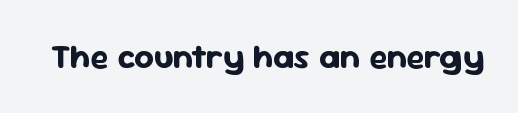
The letters advance in unequal steps, a hallmark of proportional type. The font's upright variant was chosen for this text. Every letter is thick-stroked: bold, no question. Decoration check: the copy has no underline.
